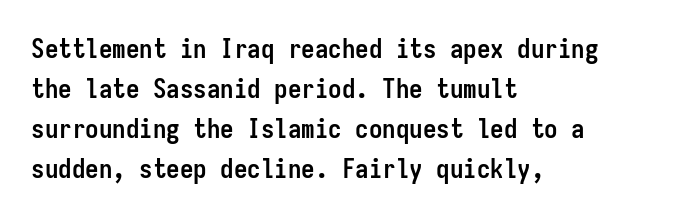
The image shows 27 px bold type, upright; set left-aligned, normal line spacing (1.48x), normal letter spacing, not underlined.
